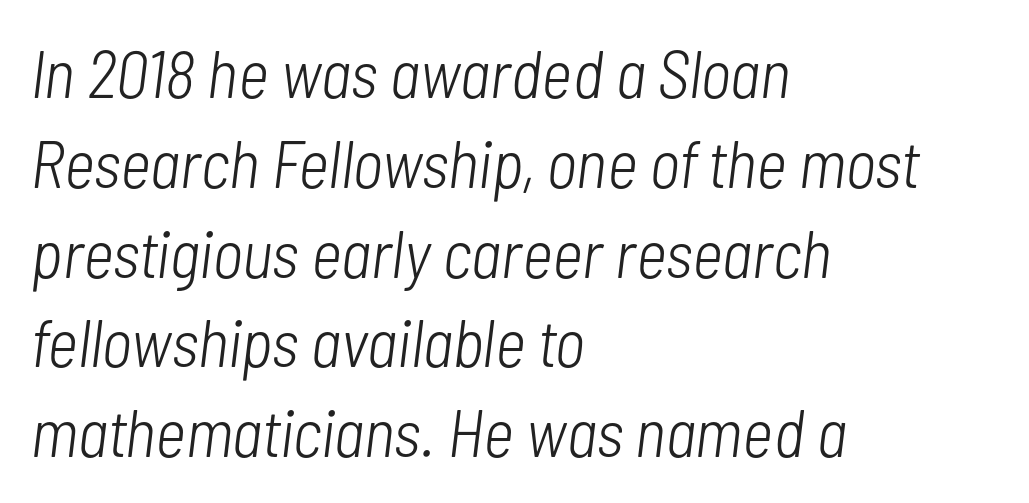
Q: Is the text bold? A: No.
Q: Is the text italic (slanted)? A: Yes, it leans right by about 7 degrees.
Q: Is the text underlined? A: No.
Q: How is the paragraph aligned? A: Left-aligned.
Q: Is the spacing between letters normal or unusually wide? A: Normal.
Q: Is the spacing between lines tight, normal or loose? A: Normal.
Q: Width (condensed, normal, or wide)? A: Condensed.
Q: Stroke contrast? A: Low.
Q: x-height? A: Medium.
Q: Monospaced? A: No.
